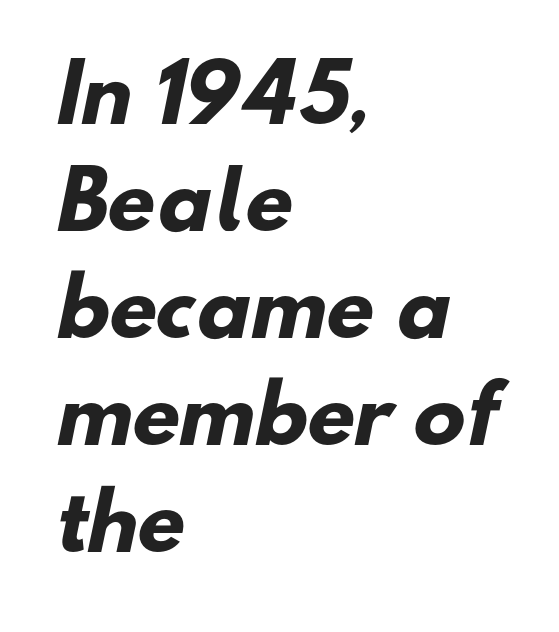
Glance below the letters and you will spot only blank space. If you measured baseline to baseline, you'd find a middling distance. Note the varied advance widths — an 'i' is clearly narrower than an 'm'. A classic flush-left, rag-right setting is used for this passage.
